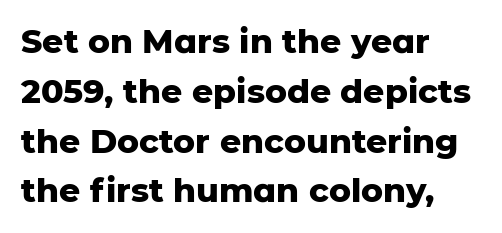
{"serif": "no", "italic": "no", "bold": "yes", "weight": "heavy", "width": "normal", "stroke_contrast": "low", "x_height": "medium", "monospaced": "no", "underline": "no", "align": "left", "line_spacing": "normal", "line_spacing_ratio": 1.51, "letter_spacing": "normal", "letter_spacing_em": 0.0, "glyph_px": 33}
